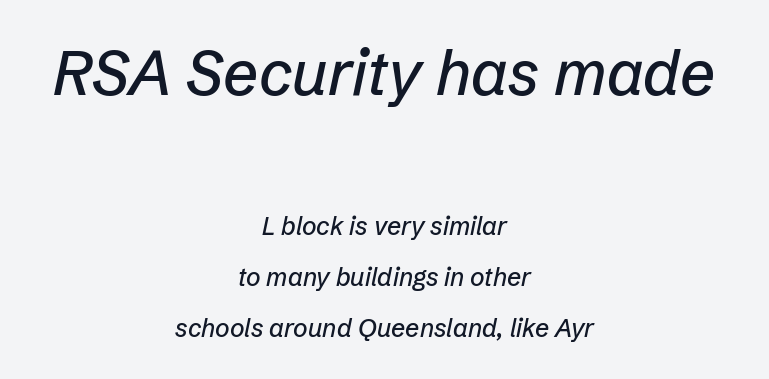
Q: Is the text italic (slanted)? A: Yes, it leans right by about 12 degrees.
Q: Is the text underlined? A: No.
Q: How is the paragraph aligned? A: Centered.
Q: Is the spacing between letters normal or unusually wide? A: Normal.
Q: Is the spacing between lines tight, normal or loose? A: Loose.
Q: Which block of text is set in a larger size, the first (top) or the second (bottom)? A: The first (top) one.
Q: Width (condensed, normal, or wide)? A: Normal.
Q: Stroke contrast? A: Low.
Q: x-height? A: Medium.
Q: Monospaced? A: No.
